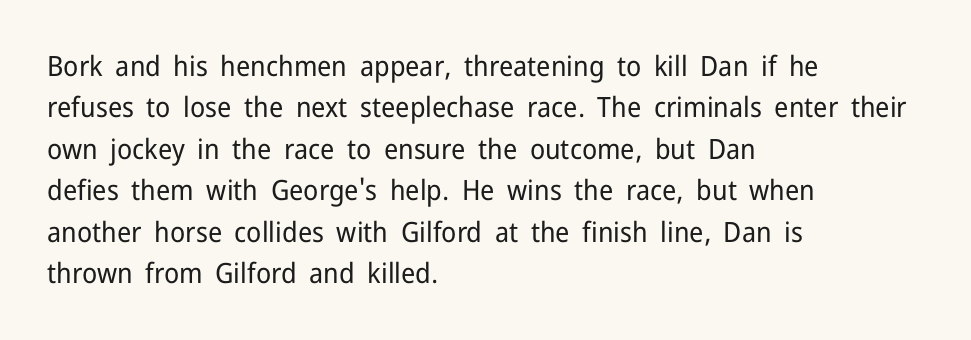
A student would call this left alignment; a typographer would say flush left, rag right. Students, observe: this is what conventionally led text looks like. These lines keep a tight, regular rhythm from letter to letter. No heavy texture on the line: the type isn't bold. Beneath every word, the page is bare. This rendering employs a face without finishing strokes, i.e., a sans-serif.
